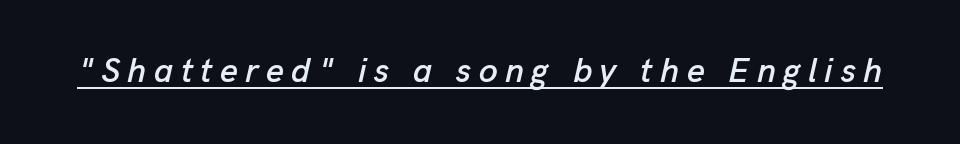
{"italic": "yes", "lean": "right", "slant_degrees": 13, "width": "normal", "stroke_contrast": "low", "x_height": "medium", "monospaced": "no", "underline": "yes", "letter_spacing": "wide", "letter_spacing_em": 0.22, "glyph_px": 34}
